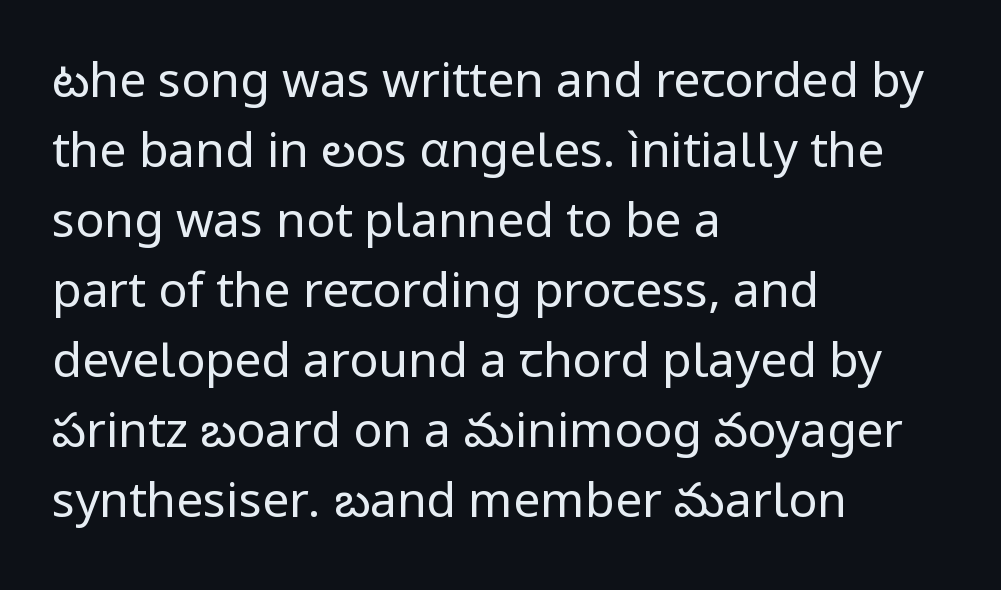
Q: Is the text bold? A: No.
Q: Is the text italic (slanted)? A: No, it is upright.
Q: Is the typeface a serif or a sans-serif typeface? A: Sans-serif.
Q: Is the text underlined? A: No.
Q: How is the paragraph aligned? A: Left-aligned.
Q: Is the spacing between letters normal or unusually wide? A: Normal.
Q: Is the spacing between lines tight, normal or loose? A: Normal.
Q: Width (condensed, normal, or wide)? A: Normal.
Q: Stroke contrast? A: Low.
Q: x-height? A: Medium.
Q: Monospaced? A: No.
